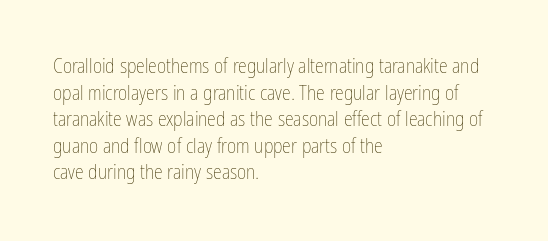
{"italic": "no", "bold": "no", "underline": "no", "align": "left", "line_spacing": "normal", "line_spacing_ratio": 1.33, "letter_spacing": "normal", "letter_spacing_em": 0.0, "glyph_px": 20}
